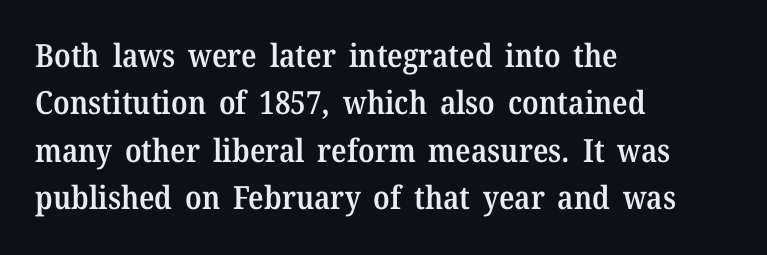
Q: Is the text bold? A: Semi-bold.
Q: Is the text italic (slanted)? A: No, it is upright.
Q: Is the typeface a serif or a sans-serif typeface? A: Serif.
Q: Is the text underlined? A: No.
Q: How is the paragraph aligned? A: Left-aligned.
Q: Is the spacing between letters normal or unusually wide? A: Normal.
Q: Is the spacing between lines tight, normal or loose? A: Normal.
Q: Width (condensed, normal, or wide)? A: Normal.
Q: Stroke contrast? A: Medium.
Q: x-height? A: Medium.
Q: Monospaced? A: No.
